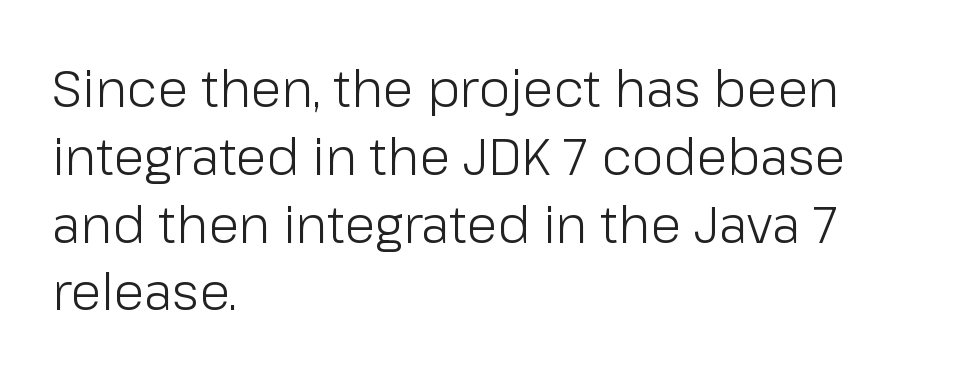
{"serif": "no", "italic": "no", "bold": "no", "weight": "light", "width": "normal", "stroke_contrast": "low", "x_height": "medium", "monospaced": "no", "underline": "no", "align": "left", "line_spacing": "normal", "line_spacing_ratio": 1.33, "letter_spacing": "normal", "letter_spacing_em": 0.0, "glyph_px": 51}
